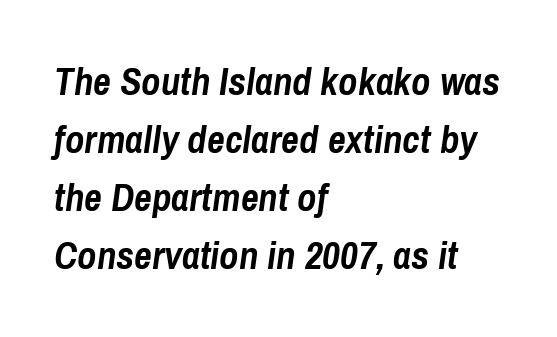
The letters advance in unequal steps, a hallmark of proportional type. The text block is weighted toward the left margin, trailing off unevenly rightward. The passage shown is emphatically bold. The lines sit at an ordinary, default distance from one another. Does the lettering tilt? It does — this is italic.
